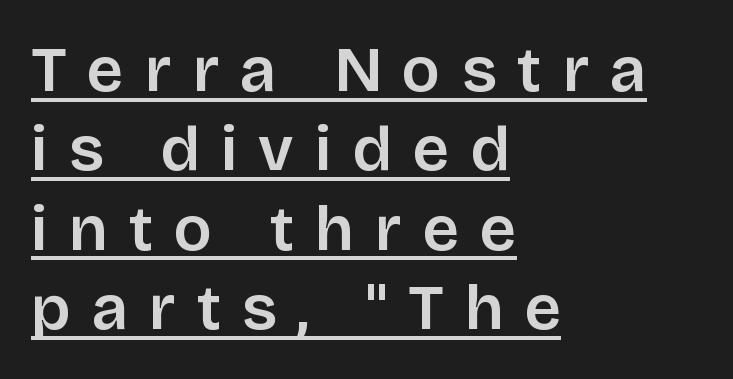
Q: Is the text bold? A: Semi-bold.
Q: Is the text italic (slanted)? A: No, it is upright.
Q: Is the typeface a serif or a sans-serif typeface? A: Sans-serif.
Q: Is the text underlined? A: Yes.
Q: How is the paragraph aligned? A: Left-aligned.
Q: Is the spacing between letters normal or unusually wide? A: Unusually wide.
Q: Width (condensed, normal, or wide)? A: Normal.
Q: Stroke contrast? A: Low.
Q: x-height? A: Large.
Q: Monospaced? A: No.
